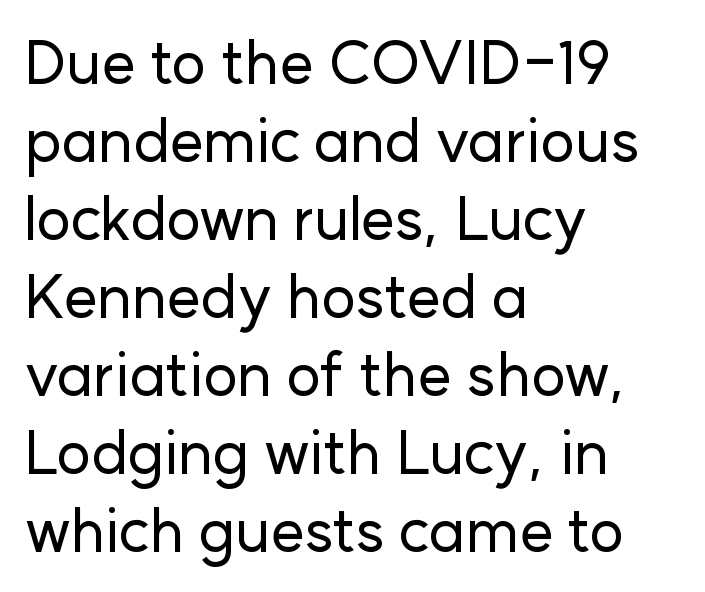
{"serif": "no", "italic": "no", "width": "normal", "stroke_contrast": "low", "x_height": "medium", "monospaced": "no", "underline": "no", "align": "left", "line_spacing": "normal", "line_spacing_ratio": 1.3, "letter_spacing": "normal", "letter_spacing_em": 0.0, "glyph_px": 60}
